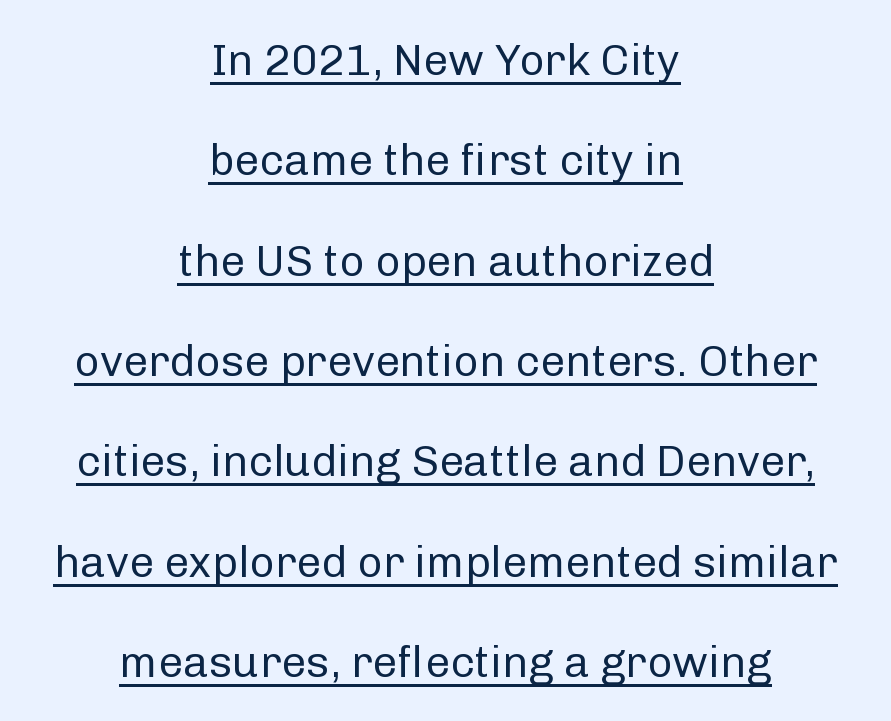
{"serif": "no", "italic": "no", "bold": "no", "weight": "regular", "width": "normal", "stroke_contrast": "low", "x_height": "medium", "monospaced": "no", "underline": "yes", "align": "center", "line_spacing": "loose", "line_spacing_ratio": 2.28, "letter_spacing": "normal", "letter_spacing_em": 0.0, "glyph_px": 44}
